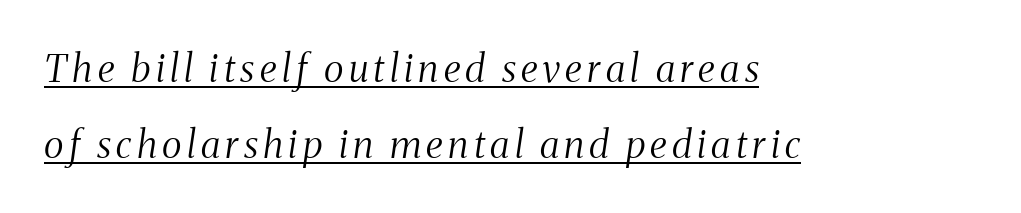
This rendering features underlined lettering. This reads as an unemphasized weight, regular at the heaviest. You could not count columns in this text — the font is proportionally spaced. Short and long lines alike share a common starting point at left. Does the type have serifs? Yes, each stem ends in a small foot.
